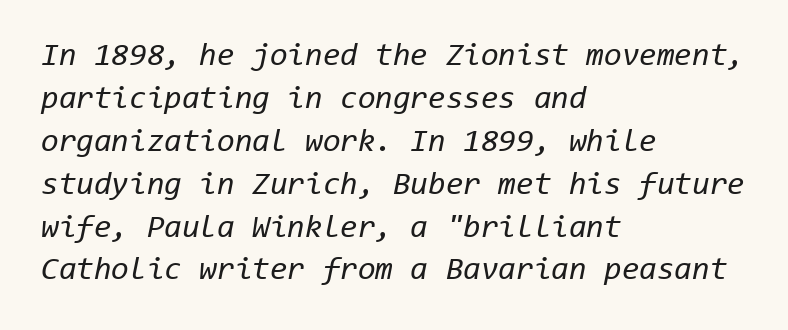
The characters are drawn with everyday or finer stroke widths. Decoration check: the copy has no underline. The gaps between neighbouring characters are ordinary and unremarkable. Layout note: lines flush left. Does the lettering tilt? It does — this is italic.
